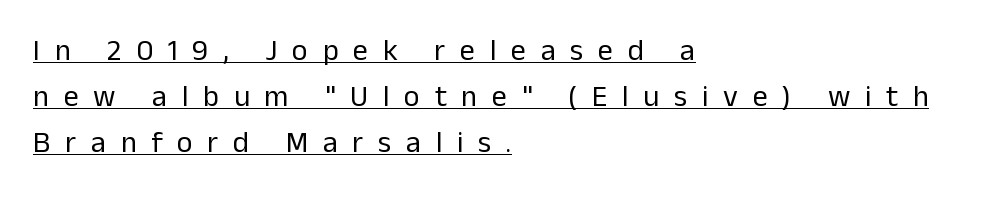
The image shows 30 px regular-weight sans-serif type, upright; set left-aligned, normal line spacing (1.54x), unusually wide letter spacing (+0.49 em), underlined; low stroke contrast and a medium x-height.
